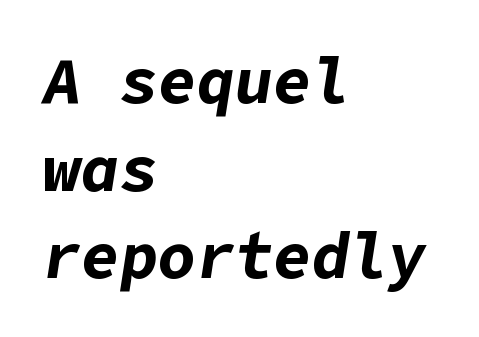
The image shows 64 px bold type, italic (leaning right); set left-aligned, normal line spacing (1.37x), normal letter spacing, not underlined; low stroke contrast and a medium x-height.
